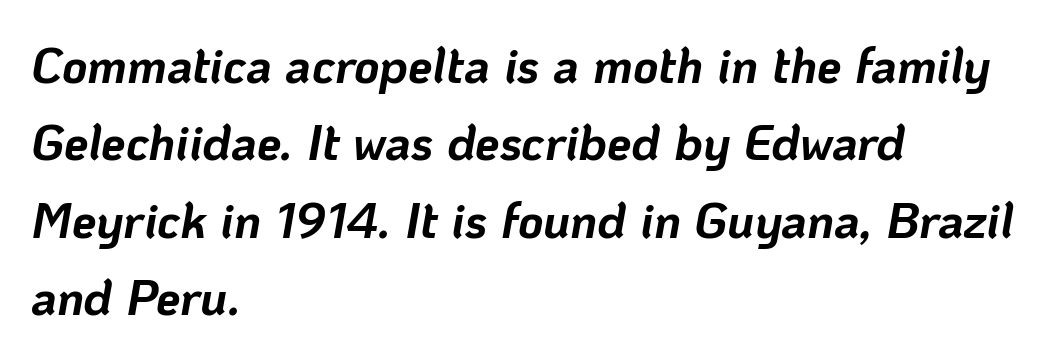
The image shows 49 px bold type, italic (leaning right); set left-aligned, normal line spacing (1.58x), normal letter spacing, not underlined; low stroke contrast and a medium x-height.
